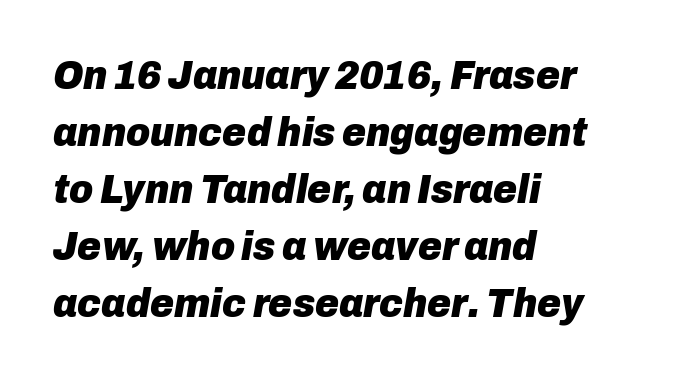
Q: Is the text bold? A: Yes.
Q: Is the text italic (slanted)? A: Yes, it leans right by about 10 degrees.
Q: Is the text underlined? A: No.
Q: How is the paragraph aligned? A: Left-aligned.
Q: Is the spacing between letters normal or unusually wide? A: Normal.
Q: Is the spacing between lines tight, normal or loose? A: Normal.
Q: Width (condensed, normal, or wide)? A: Normal.
Q: Stroke contrast? A: Low.
Q: x-height? A: Medium.
Q: Monospaced? A: No.
